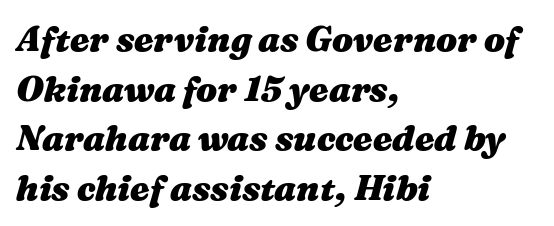
{"italic": "yes", "lean": "right", "slant_degrees": 16, "bold": "yes", "weight": "heavy", "width": "wide", "stroke_contrast": "medium", "x_height": "medium", "monospaced": "no", "underline": "no", "align": "left", "line_spacing": "normal", "line_spacing_ratio": 1.42, "letter_spacing": "normal", "letter_spacing_em": 0.0, "glyph_px": 35}
